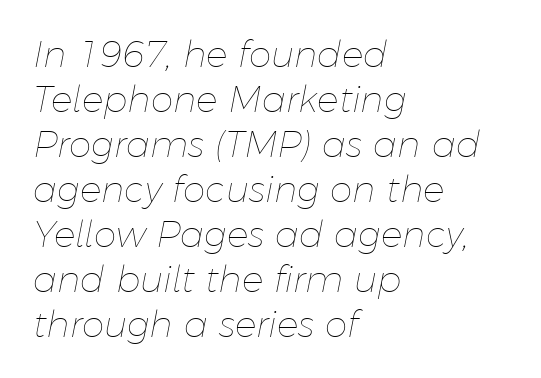
Q: Is the text bold? A: No.
Q: Is the text italic (slanted)? A: Yes, it leans right by about 11 degrees.
Q: Is the text underlined? A: No.
Q: How is the paragraph aligned? A: Left-aligned.
Q: Is the spacing between letters normal or unusually wide? A: Normal.
Q: Is the spacing between lines tight, normal or loose? A: Normal.
Q: Width (condensed, normal, or wide)? A: Normal.
Q: Stroke contrast? A: Low.
Q: x-height? A: Medium.
Q: Monospaced? A: No.
